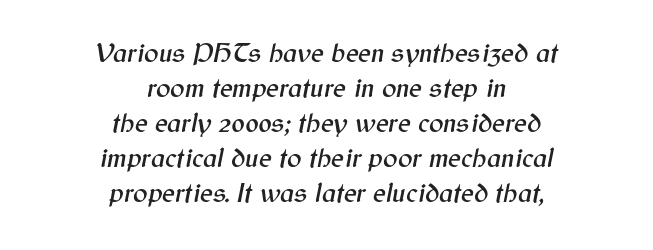
{"italic": "yes", "lean": "right", "slant_degrees": 12, "underline": "no", "align": "center", "line_spacing": "normal", "line_spacing_ratio": 1.3, "letter_spacing": "normal", "letter_spacing_em": 0.0, "glyph_px": 27}
